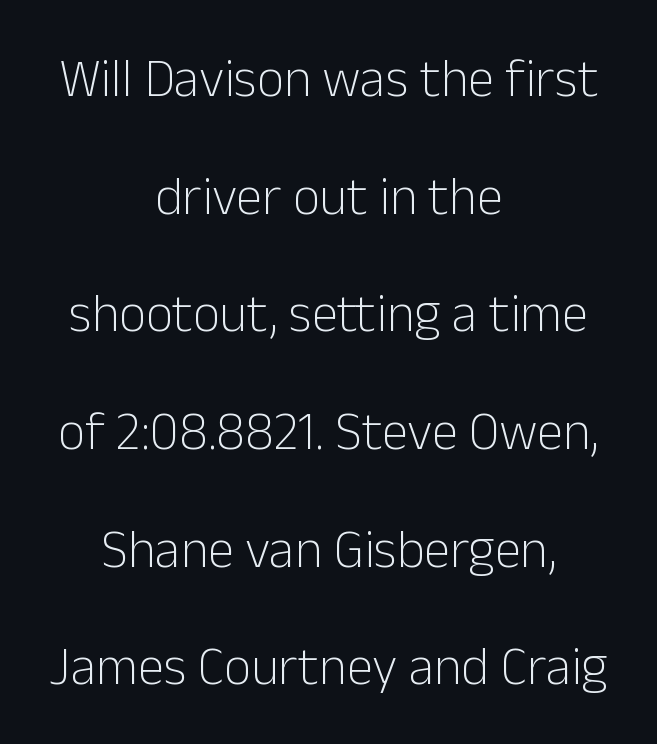
Q: Is the text bold? A: No.
Q: Is the text italic (slanted)? A: No, it is upright.
Q: Is the typeface a serif or a sans-serif typeface? A: Sans-serif.
Q: Is the text underlined? A: No.
Q: How is the paragraph aligned? A: Centered.
Q: Is the spacing between letters normal or unusually wide? A: Normal.
Q: Is the spacing between lines tight, normal or loose? A: Loose.
Q: Width (condensed, normal, or wide)? A: Normal.
Q: Stroke contrast? A: Low.
Q: x-height? A: Medium.
Q: Monospaced? A: No.
